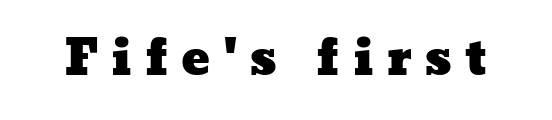
Underlining? Definitely not there. Is this a fixed-width face? No — the glyphs have proportional, varying widths. The face used here is rendered with a markedly widened letterfit.
